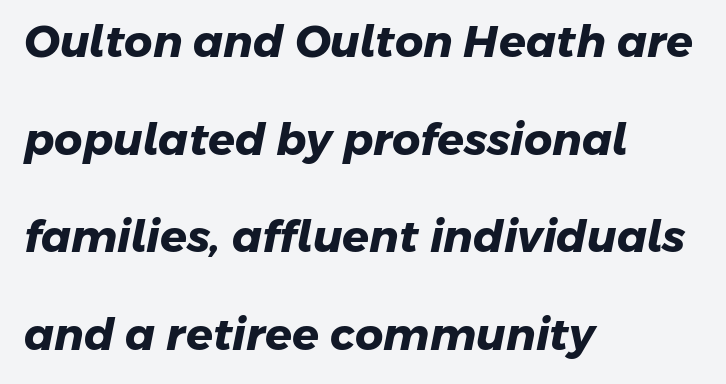
Q: Is the text bold? A: Yes.
Q: Is the typeface a serif or a sans-serif typeface? A: Sans-serif.
Q: Is the text underlined? A: No.
Q: How is the paragraph aligned? A: Left-aligned.
Q: Is the spacing between letters normal or unusually wide? A: Normal.
Q: Is the spacing between lines tight, normal or loose? A: Loose.
Q: Width (condensed, normal, or wide)? A: Normal.
Q: Stroke contrast? A: Low.
Q: x-height? A: Medium.
Q: Monospaced? A: No.
